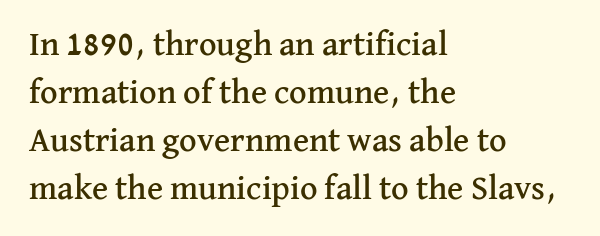
The image shows 34 px serif type, upright; set left-aligned, normal line spacing (1.41x), normal letter spacing, not underlined; medium stroke contrast and a medium x-height.
